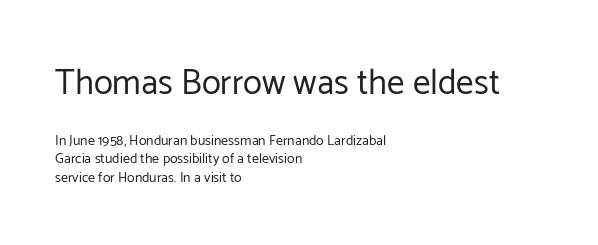
Do the characters align in a grid? No, the font is proportional. Classification — sans serif. Which margin do the lines hug? The left one — the right edge is uneven. The type is set solid horizontally, with unmodified tracking.
